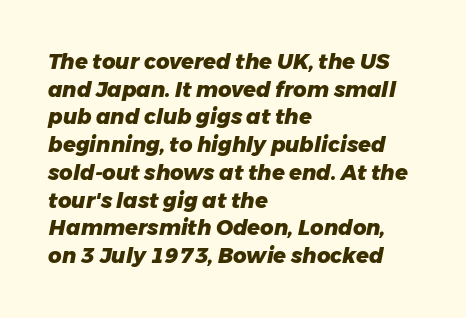
Q: Is the text bold? A: Yes.
Q: Is the text italic (slanted)? A: Yes, it leans right by about 11 degrees.
Q: Is the text underlined? A: No.
Q: How is the paragraph aligned? A: Left-aligned.
Q: Is the spacing between letters normal or unusually wide? A: Normal.
Q: Is the spacing between lines tight, normal or loose? A: Normal.
